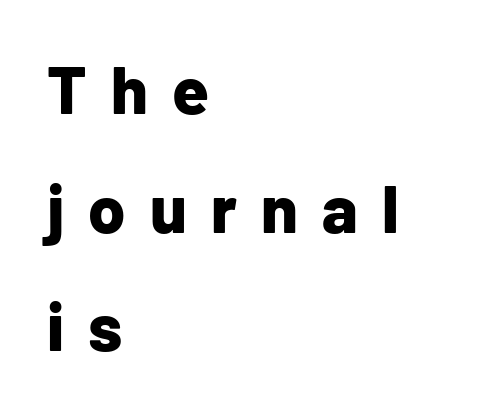
Q: Is the text bold? A: Yes.
Q: Is the text italic (slanted)? A: No, it is upright.
Q: Is the typeface a serif or a sans-serif typeface? A: Sans-serif.
Q: Is the text underlined? A: No.
Q: How is the paragraph aligned? A: Left-aligned.
Q: Is the spacing between letters normal or unusually wide? A: Unusually wide.
Q: Width (condensed, normal, or wide)? A: Normal.
Q: Stroke contrast? A: Low.
Q: x-height? A: Medium.
Q: Monospaced? A: No.
